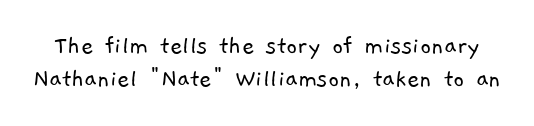
{"bold": "no", "underline": "no", "line_spacing_ratio": 1.24, "letter_spacing": "normal", "letter_spacing_em": 0.0, "glyph_px": 27}
